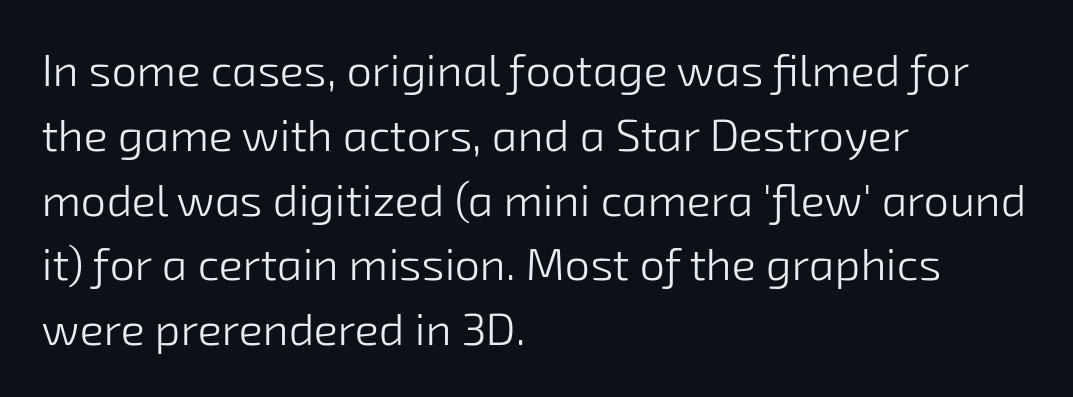
Q: Is the text bold? A: No.
Q: Is the typeface a serif or a sans-serif typeface? A: Sans-serif.
Q: Is the text underlined? A: No.
Q: How is the paragraph aligned? A: Left-aligned.
Q: Is the spacing between letters normal or unusually wide? A: Normal.
Q: Is the spacing between lines tight, normal or loose? A: Normal.
Q: Width (condensed, normal, or wide)? A: Normal.
Q: Stroke contrast? A: Low.
Q: x-height? A: Medium.
Q: Monospaced? A: No.
